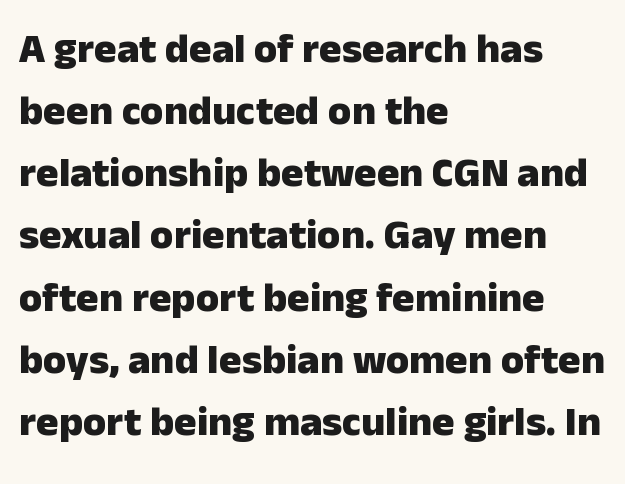
Q: Is the text bold? A: Yes.
Q: Is the text italic (slanted)? A: No, it is upright.
Q: Is the typeface a serif or a sans-serif typeface? A: Sans-serif.
Q: Is the text underlined? A: No.
Q: How is the paragraph aligned? A: Left-aligned.
Q: Is the spacing between letters normal or unusually wide? A: Normal.
Q: Is the spacing between lines tight, normal or loose? A: Normal.
Q: Width (condensed, normal, or wide)? A: Normal.
Q: Stroke contrast? A: Low.
Q: x-height? A: Medium.
Q: Monospaced? A: No.
